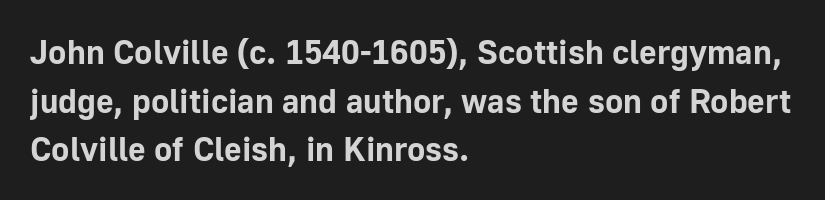
The image shows 34 px bold sans-serif type, upright; set left-aligned, normal line spacing (1.43x), normal letter spacing, not underlined; low stroke contrast and a medium x-height.
